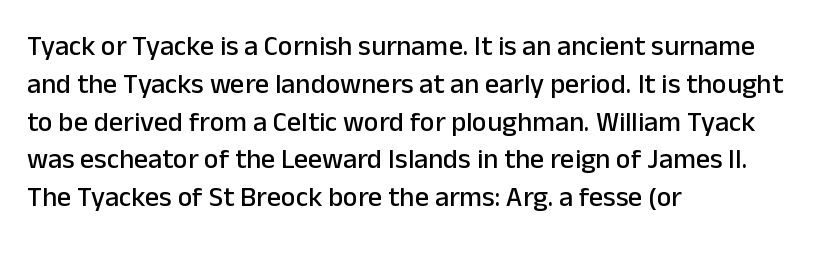
{"serif": "no", "italic": "no", "width": "normal", "stroke_contrast": "low", "x_height": "medium", "monospaced": "no", "underline": "no", "align": "left", "line_spacing": "normal", "line_spacing_ratio": 1.35, "letter_spacing": "normal", "letter_spacing_em": 0.0, "glyph_px": 28}
